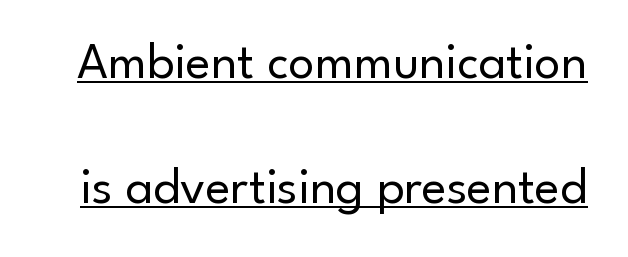
The typeface has the unassuming heft of standard copy or less. Caption: standard tracking, unaltered. Airy leading. A roman cut, with each character standing at attention. Looks like someone drew a line under every word here.
